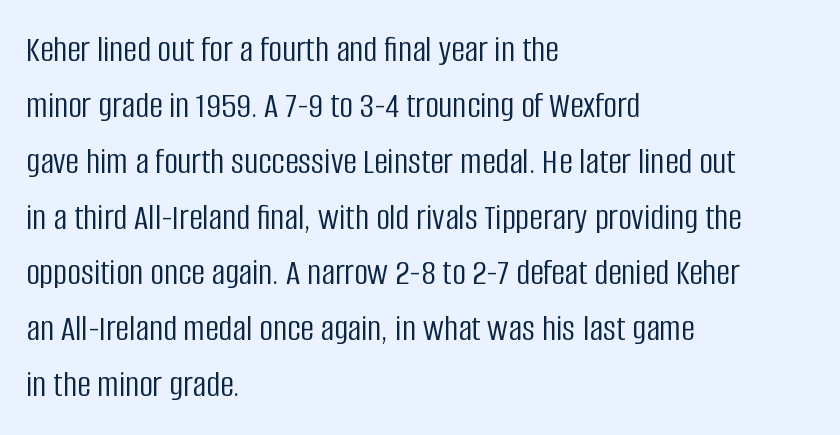
The image shows 38 px light, condensed sans-serif type, upright; set left-aligned, normal line spacing (1.47x), normal letter spacing, not underlined; low stroke contrast and a large x-height.
